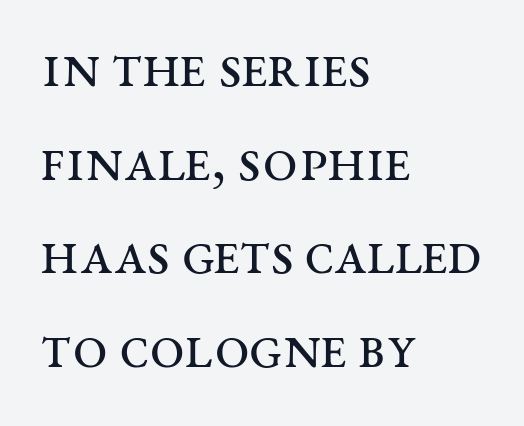
The image shows 62 px regular-weight, wide serif type, upright; set left-aligned, normal line spacing (1.51x), normal letter spacing, not underlined; medium stroke contrast and a large x-height.
